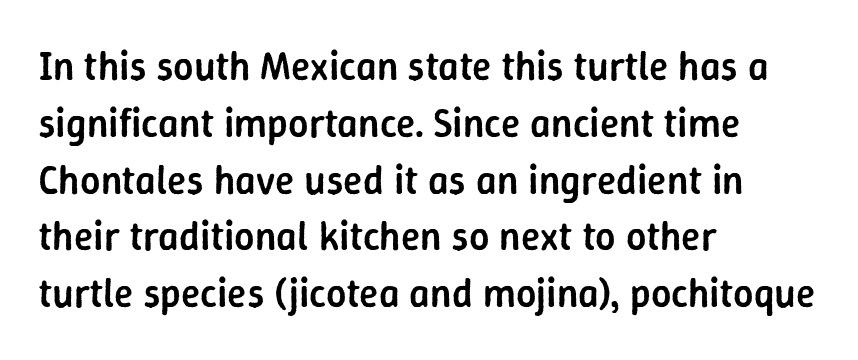
The image shows 40 px semibold sans-serif type, upright; set left-aligned, normal line spacing (1.42x), normal letter spacing, not underlined; low stroke contrast and a medium x-height.
